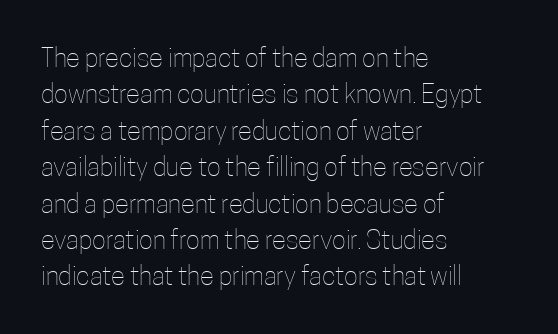
Q: Is the text bold? A: No.
Q: Is the text italic (slanted)? A: No, it is upright.
Q: Is the text underlined? A: No.
Q: How is the paragraph aligned? A: Left-aligned.
Q: Is the spacing between letters normal or unusually wide? A: Normal.
Q: Is the spacing between lines tight, normal or loose? A: Normal.
